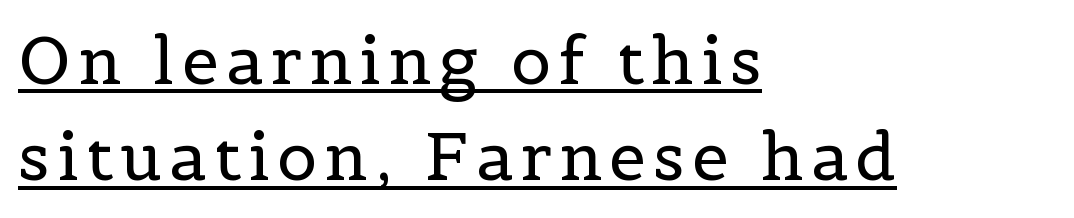
The image shows 66 px regular-weight serif type, upright; set left-aligned, normal line spacing (1.46x), underlined; a medium x-height.
